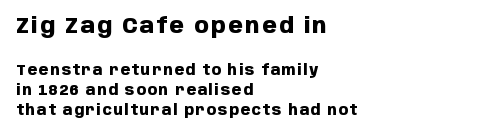
The image shows 21 px bold type, upright; set left-aligned, normal line spacing (1.43x), not underlined; the first (top) block is 1.5x larger.
